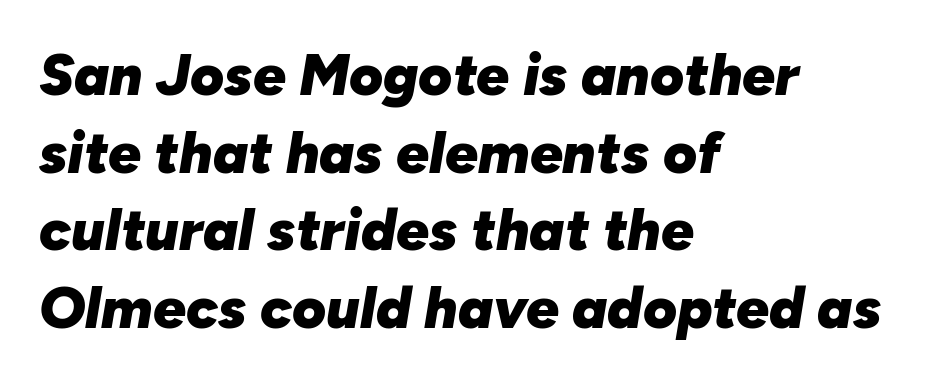
The image shows 58 px heavy type, italic (leaning right); set left-aligned, normal line spacing (1.34x), normal letter spacing, not underlined; low stroke contrast and a medium x-height.
